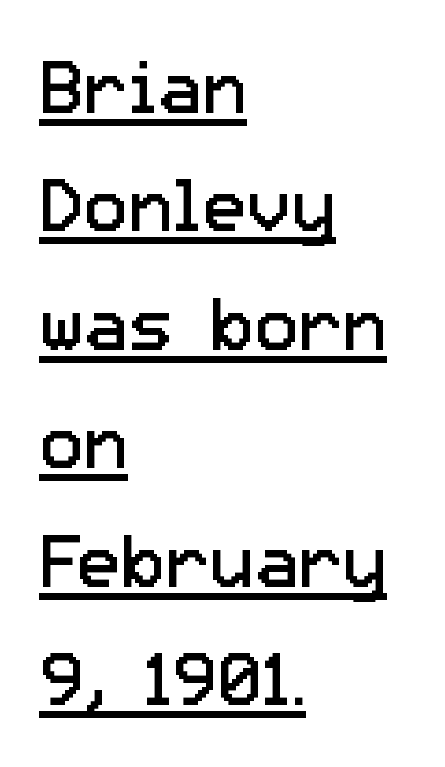
The image shows 74 px regular-weight sans-serif type, upright; set left-aligned, normal line spacing (1.6x), normal letter spacing, underlined; low stroke contrast and a medium x-height.
